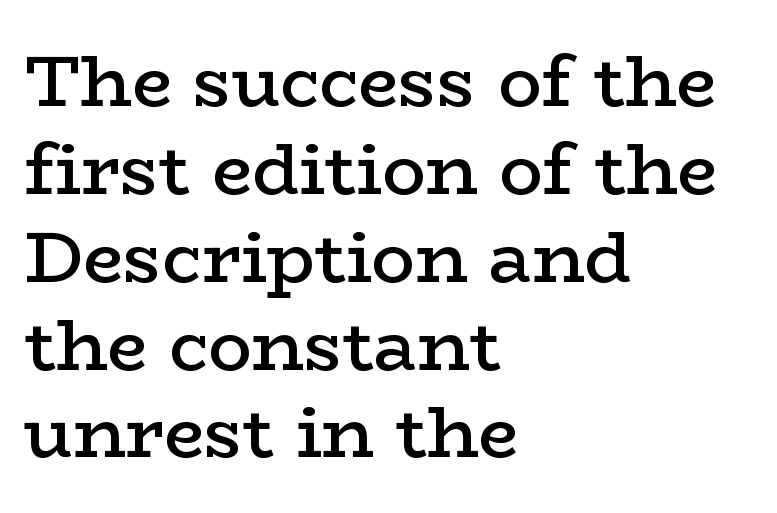
Q: Is the text bold? A: Semi-bold.
Q: Is the text italic (slanted)? A: No, it is upright.
Q: Is the typeface a serif or a sans-serif typeface? A: Serif.
Q: Is the text underlined? A: No.
Q: How is the paragraph aligned? A: Left-aligned.
Q: Is the spacing between letters normal or unusually wide? A: Normal.
Q: Width (condensed, normal, or wide)? A: Wide.
Q: Stroke contrast? A: Low.
Q: x-height? A: Medium.
Q: Monospaced? A: No.
